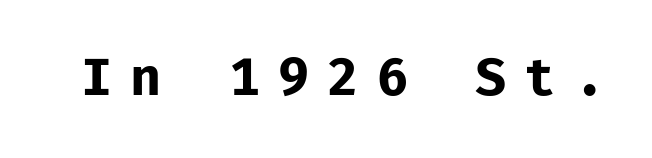
The image shows 51 px bold sans-serif type, upright; set unusually wide letter spacing (+0.35 em), not underlined; low stroke contrast and a medium x-height.
